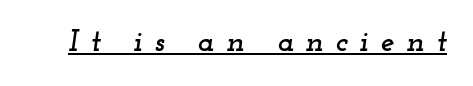
Q: Is the text italic (slanted)? A: Yes, it leans right by about 12 degrees.
Q: Is the typeface a serif or a sans-serif typeface? A: Serif.
Q: Is the text underlined? A: Yes.
Q: Is the spacing between letters normal or unusually wide? A: Unusually wide.
Q: Width (condensed, normal, or wide)? A: Wide.
Q: Stroke contrast? A: Low.
Q: x-height? A: Small.
Q: Monospaced? A: No.
